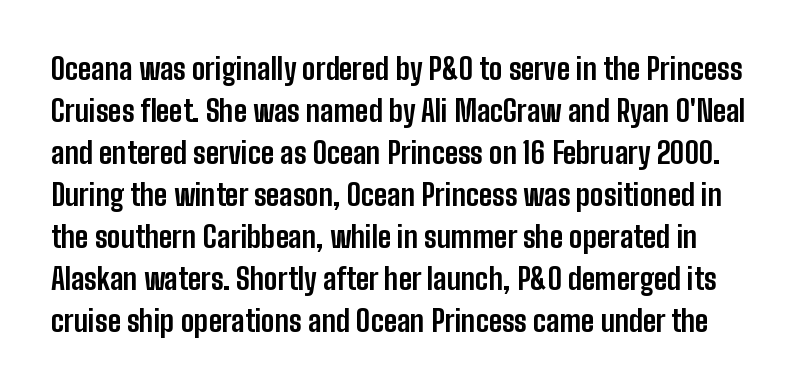
Q: Is the text bold? A: Yes.
Q: Is the text italic (slanted)? A: No, it is upright.
Q: Is the typeface a serif or a sans-serif typeface? A: Sans-serif.
Q: Is the text underlined? A: No.
Q: Is the spacing between letters normal or unusually wide? A: Normal.
Q: Is the spacing between lines tight, normal or loose? A: Normal.
Q: Width (condensed, normal, or wide)? A: Condensed.
Q: Stroke contrast? A: Low.
Q: x-height? A: Medium.
Q: Monospaced? A: No.
